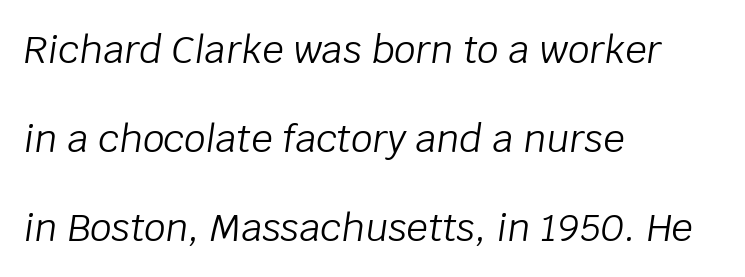
This sample has the flowing, uneven cadence of proportional lettering. These lines stand farther apart than default settings would place them. Observe the lean: these are italic letterforms. Each word holds together tightly as a unit, with standard inter-letter gaps.
